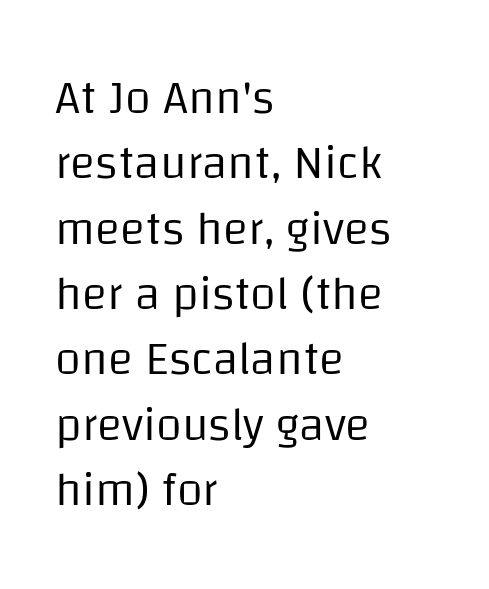
Q: Is the text bold? A: No.
Q: Is the text italic (slanted)? A: No, it is upright.
Q: Is the typeface a serif or a sans-serif typeface? A: Sans-serif.
Q: Is the text underlined? A: No.
Q: How is the paragraph aligned? A: Left-aligned.
Q: Is the spacing between letters normal or unusually wide? A: Normal.
Q: Is the spacing between lines tight, normal or loose? A: Normal.
Q: Width (condensed, normal, or wide)? A: Normal.
Q: Stroke contrast? A: Low.
Q: x-height? A: Large.
Q: Monospaced? A: No.
